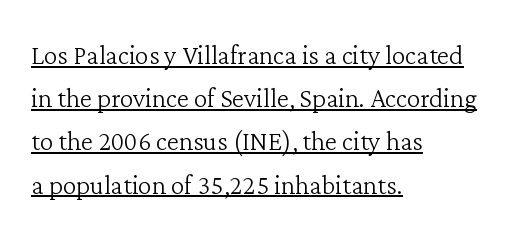
{"serif": "yes", "italic": "no", "bold": "no", "weight": "light", "width": "normal", "stroke_contrast": "low", "x_height": "medium", "monospaced": "no", "underline": "yes", "align": "left", "line_spacing": "normal", "line_spacing_ratio": 1.27, "letter_spacing": "normal", "letter_spacing_em": 0.0, "glyph_px": 34}
